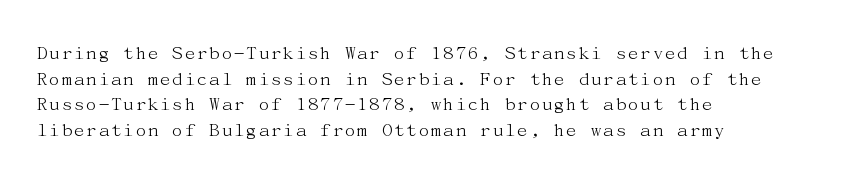
The image shows 21 px text type, upright; set left-aligned, line spacing 1.22x, normal letter spacing, not underlined.
